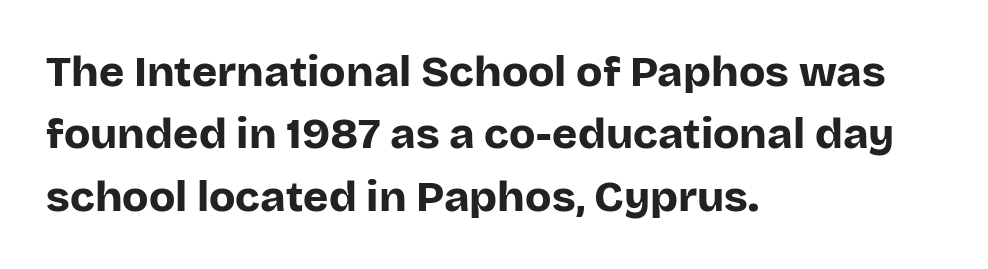
Q: Is the text bold? A: Yes.
Q: Is the text italic (slanted)? A: No, it is upright.
Q: Is the typeface a serif or a sans-serif typeface? A: Sans-serif.
Q: Is the text underlined? A: No.
Q: How is the paragraph aligned? A: Left-aligned.
Q: Is the spacing between letters normal or unusually wide? A: Normal.
Q: Is the spacing between lines tight, normal or loose? A: Normal.
Q: Width (condensed, normal, or wide)? A: Normal.
Q: Stroke contrast? A: Low.
Q: x-height? A: Large.
Q: Monospaced? A: No.
